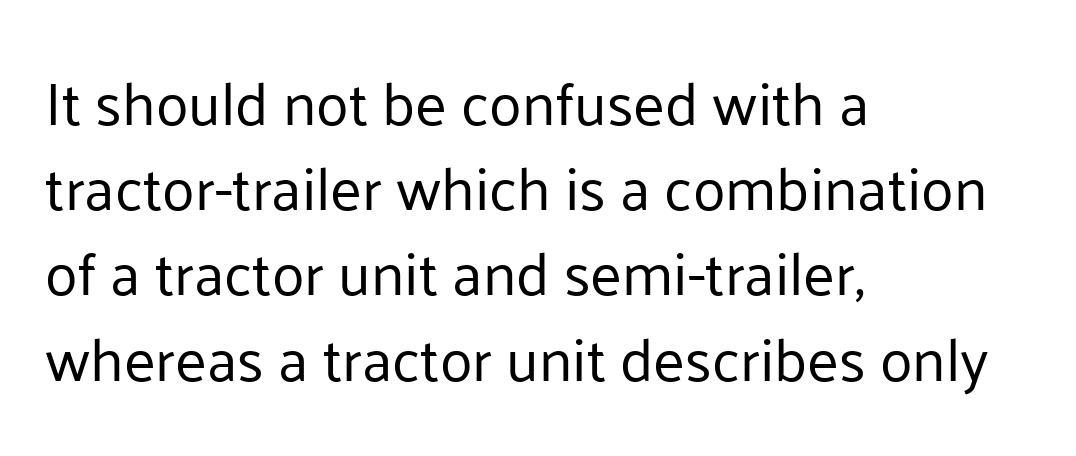
Q: Is the text bold? A: No.
Q: Is the text italic (slanted)? A: No, it is upright.
Q: Is the typeface a serif or a sans-serif typeface? A: Sans-serif.
Q: Is the text underlined? A: No.
Q: How is the paragraph aligned? A: Left-aligned.
Q: Is the spacing between letters normal or unusually wide? A: Normal.
Q: Is the spacing between lines tight, normal or loose? A: Normal.
Q: Width (condensed, normal, or wide)? A: Normal.
Q: Stroke contrast? A: Low.
Q: x-height? A: Medium.
Q: Monospaced? A: No.
